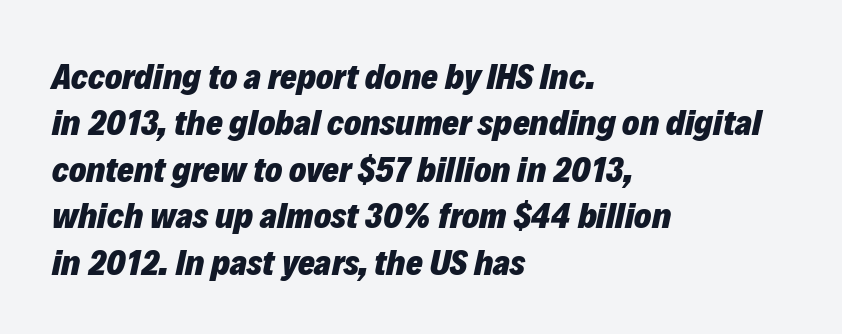
If you measured baseline to baseline, you'd find a middling distance. This is oblique type, the kind used for emphasis or titles. Characters follow at the spacing the type designer built in. You'd pick this weight for a headline — it's a proper bold. The space beneath each line is pristine and unruled. Spacing verdict: proportional, widths tailored to each character.
